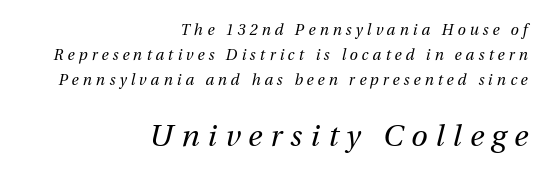
Would a proofreader flag this as italicized? Yes. Notice how descenders clear the ascenders below comfortably — that's standard leading. The characters are drawn with everyday or finer stroke widths. The composition opens small and finishes big.
